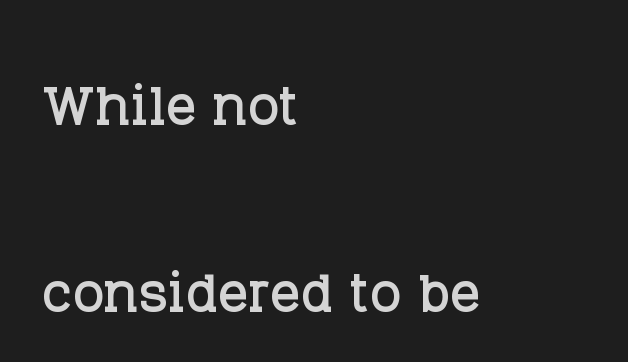
Default kerning and tracking; the words read as compact shapes. Interline gaps are noticeably wide in this sample. The passage is arranged the way most books set body copy — flush left. Looks like regular typesetting: each glyph gets only the width it needs.
